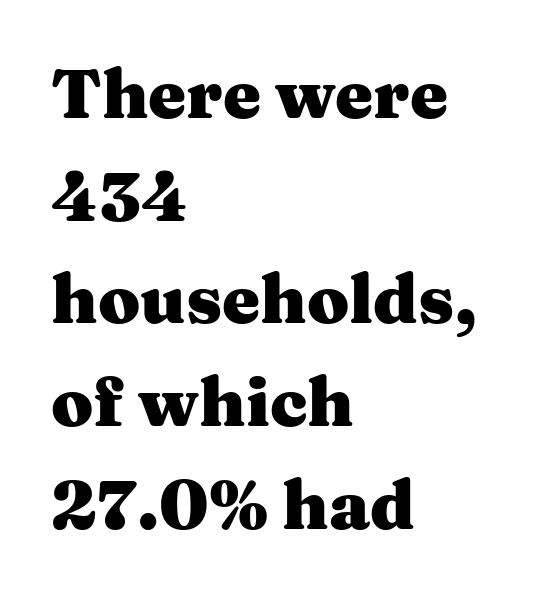
{"serif": "yes", "italic": "no", "bold": "yes", "weight": "heavy", "width": "wide", "stroke_contrast": "medium", "x_height": "medium", "monospaced": "no", "underline": "no", "align": "left", "line_spacing": "normal", "line_spacing_ratio": 1.51, "letter_spacing": "normal", "letter_spacing_em": 0.0, "glyph_px": 68}
